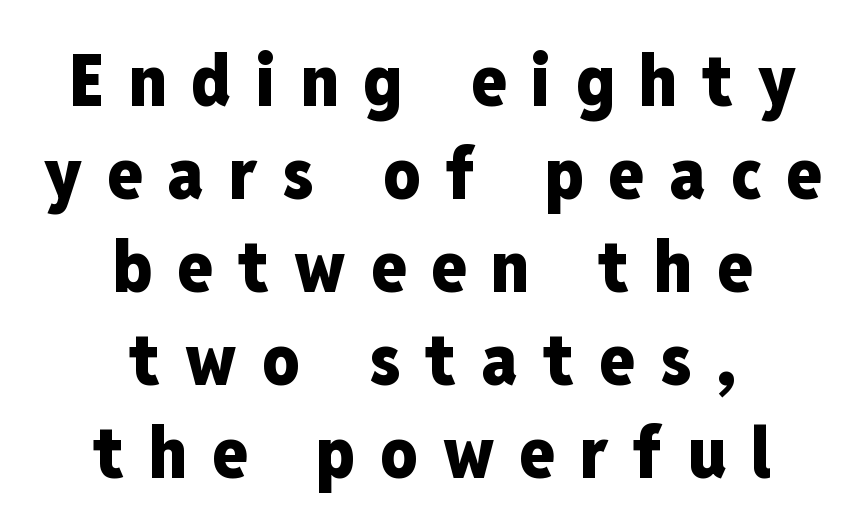
Q: Is the text bold? A: Yes.
Q: Is the text italic (slanted)? A: No, it is upright.
Q: Is the typeface a serif or a sans-serif typeface? A: Sans-serif.
Q: Is the text underlined? A: No.
Q: How is the paragraph aligned? A: Centered.
Q: Is the spacing between letters normal or unusually wide? A: Unusually wide.
Q: Is the spacing between lines tight, normal or loose? A: Normal.
Q: Width (condensed, normal, or wide)? A: Condensed.
Q: Stroke contrast? A: Low.
Q: x-height? A: Medium.
Q: Monospaced? A: No.
